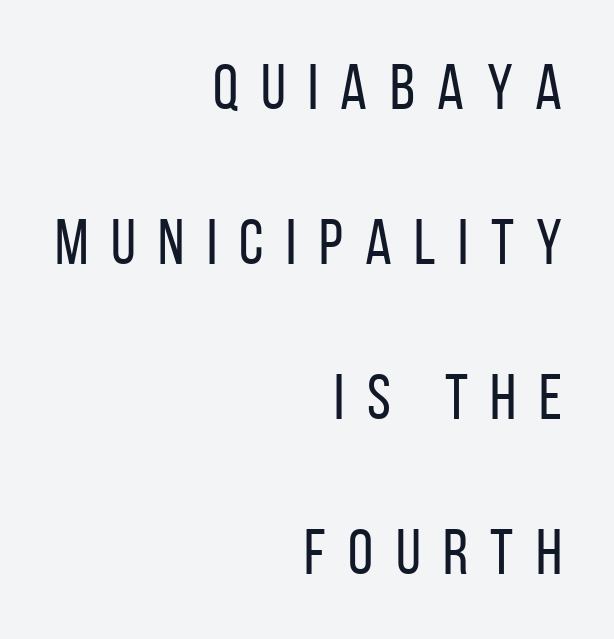
The image shows 64 px regular-weight, condensed sans-serif type, upright; set right-aligned, loose line spacing (2.42x), unusually wide letter spacing (+0.35 em), not underlined; low stroke contrast and a large x-height.
